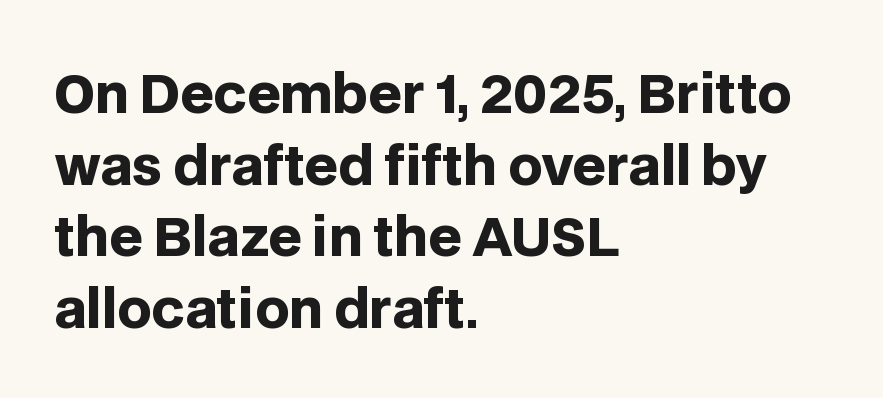
The image shows 53 px heavy sans-serif type, upright; set left-aligned, normal line spacing (1.35x), normal letter spacing, not underlined; low stroke contrast and a large x-height.
